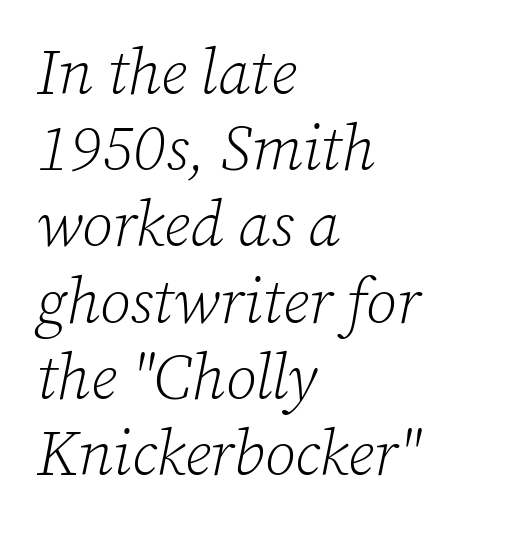
These lines were composed using italics. The glyphs in this specimen are seriffed. The face looks like a standard text weight, possibly lighter. Lines of text with bare space underneath. Each letter keeps its own natural width here, so spacing adapts to shape. Observe the ordinary spacing: letters are neighbours, not strangers.
